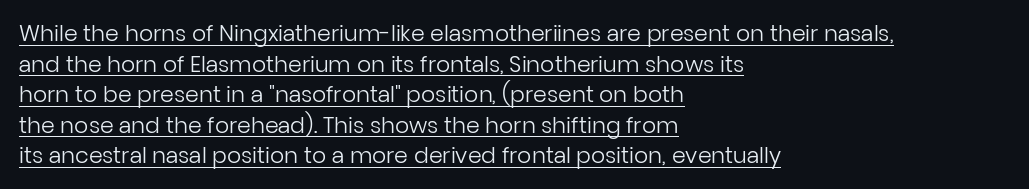
The font is comparable to plain body text, perhaps lighter. A baseline rule has been typeset under these characters. A classic flush-left, rag-right setting is used for this passage. A normal amount of white space separates one row of letters from the next. Students, note that the glyphs here touch the page at normal intervals. Italic: no, the glyphs are upright roman.
